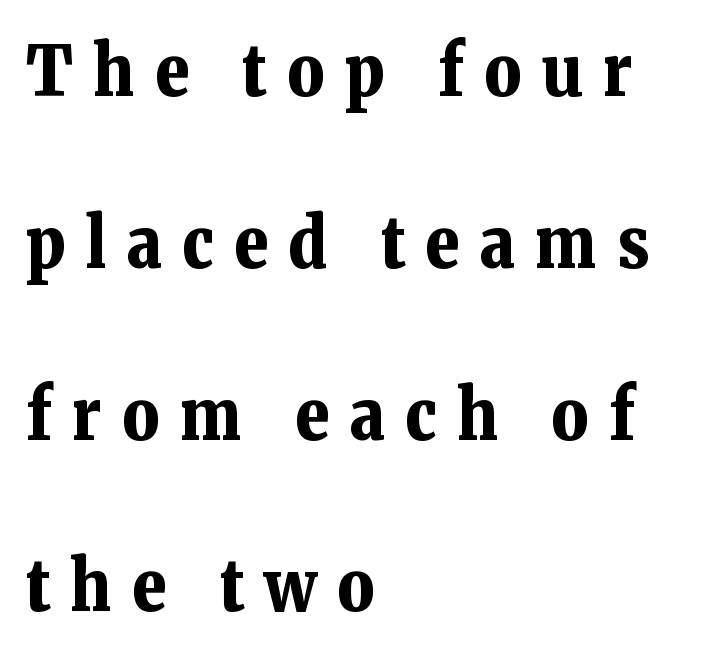
The image shows 71 px bold serif type, upright; set left-aligned, loose line spacing (2.42x), unusually wide letter spacing (+0.29 em), not underlined; low stroke contrast and a medium x-height.
